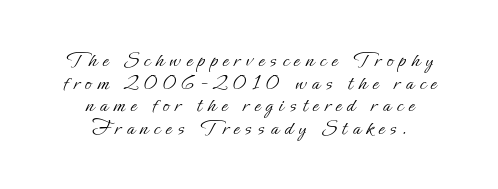
Q: Is the text bold? A: No.
Q: Is the text italic (slanted)? A: Yes.
Q: Is the text underlined? A: No.
Q: How is the paragraph aligned? A: Centered.
Q: Is the spacing between letters normal or unusually wide? A: Unusually wide.
Q: Is the spacing between lines tight, normal or loose? A: Tight.
